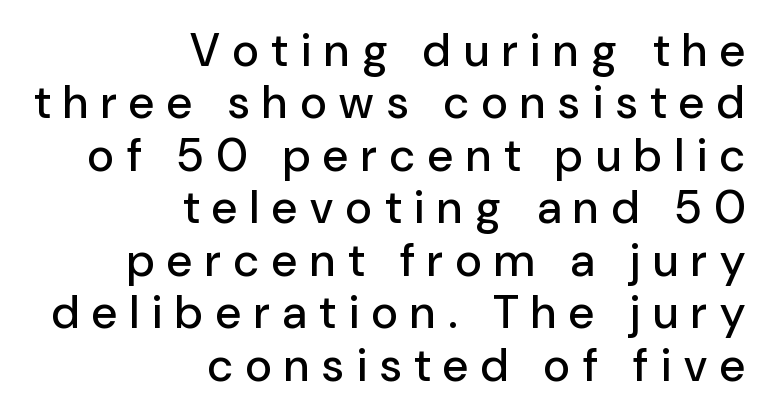
The image shows 46 px sans-serif type, upright; set right-aligned, tight line spacing (1.14x), unusually wide letter spacing (+0.28 em), not underlined; low stroke contrast and a medium x-height.
